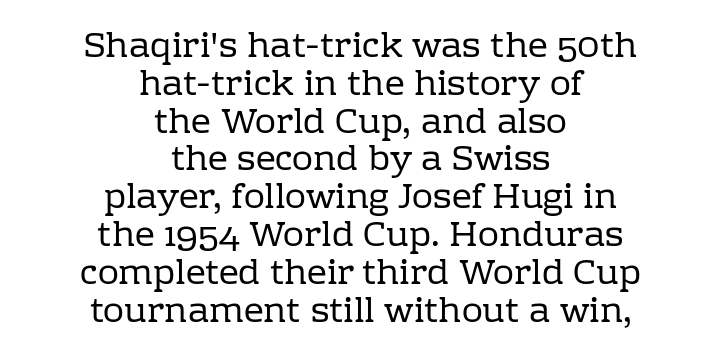
No heavy texture on the line: the type isn't bold. Between one letter and the next there's only the usual sliver of space. A typesetter would label this face a serif. This is the regular roman posture of the typeface. Horizontal bands of white between lines are thin slivers. The glyphs are unaccompanied by any horizontal stroke below them.
